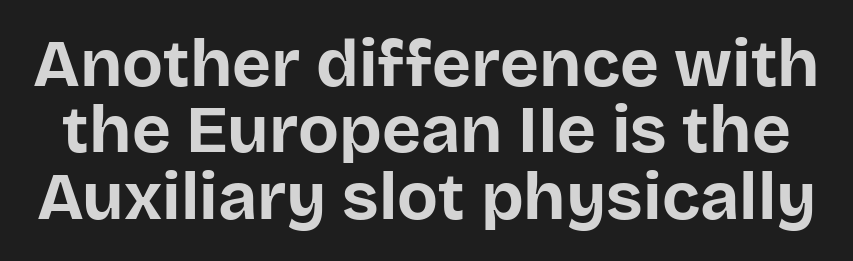
The image shows 67 px bold sans-serif type, upright; set tight line spacing (0.99x), normal letter spacing, not underlined; low stroke contrast and a large x-height.
